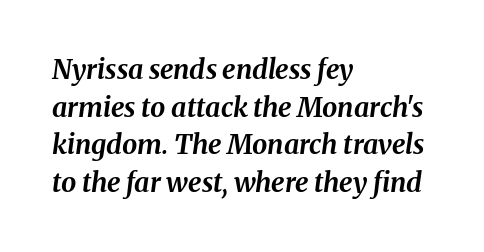
{"italic": "yes", "lean": "right", "slant_degrees": 8, "bold": "yes", "underline": "no", "align": "left", "line_spacing": "normal", "line_spacing_ratio": 1.39, "letter_spacing": "normal", "letter_spacing_em": 0.0, "glyph_px": 27}
